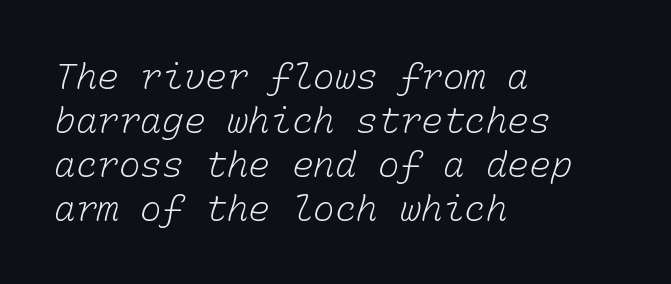
{"bold": "no", "weight": "light", "width": "normal", "stroke_contrast": "low", "x_height": "medium", "monospaced": "yes", "underline": "no", "align": "left", "line_spacing_ratio": 1.22, "letter_spacing": "normal", "letter_spacing_em": 0.0, "glyph_px": 36}
